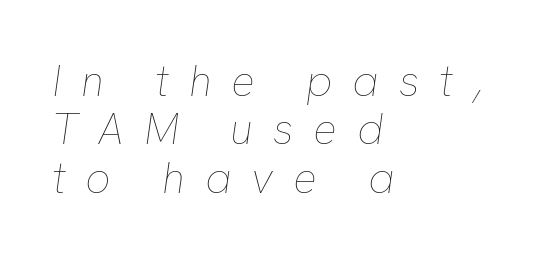
{"italic": "yes", "lean": "right", "slant_degrees": 8, "bold": "no", "weight": "thin", "width": "normal", "stroke_contrast": "low", "x_height": "medium", "monospaced": "no", "underline": "no", "align": "left", "line_spacing": "tight", "line_spacing_ratio": 1.1, "letter_spacing": "wide", "letter_spacing_em": 0.45, "glyph_px": 44}
